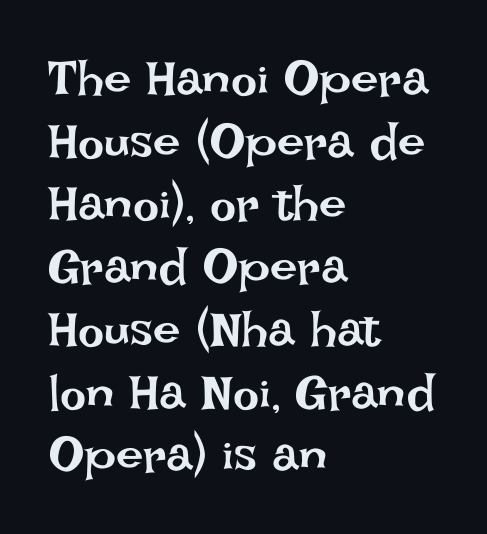
The image shows 49 px regular-weight type, upright; set left-aligned, normal line spacing (1.28x), normal letter spacing, not underlined; low stroke contrast and a large x-height.
